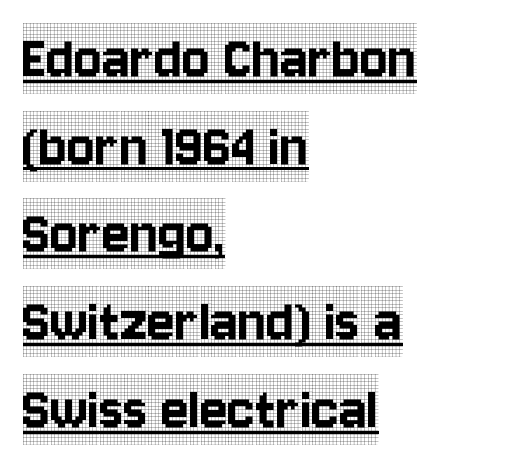
Q: Is the text italic (slanted)? A: No, it is upright.
Q: Is the typeface a serif or a sans-serif typeface? A: Serif.
Q: Is the text underlined? A: Yes.
Q: How is the paragraph aligned? A: Left-aligned.
Q: Is the spacing between letters normal or unusually wide? A: Normal.
Q: Is the spacing between lines tight, normal or loose? A: Normal.
Q: Width (condensed, normal, or wide)? A: Condensed.
Q: x-height? A: Large.
Q: Monospaced? A: No.
